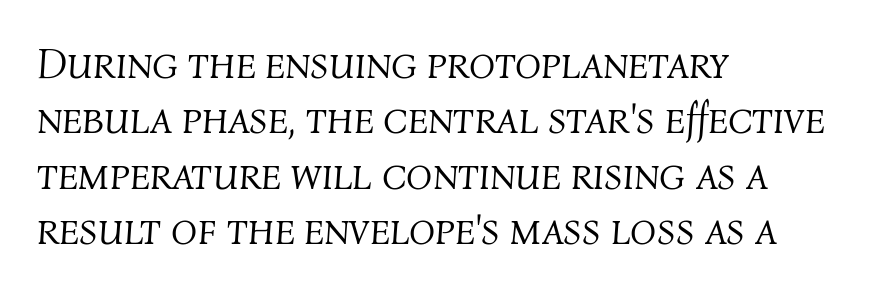
Designer's note — italics engaged. No extra ink here — the face is not bold. Any mark beneath the type? The region is blank. Horizontal bands of white between lines are of average thickness.
